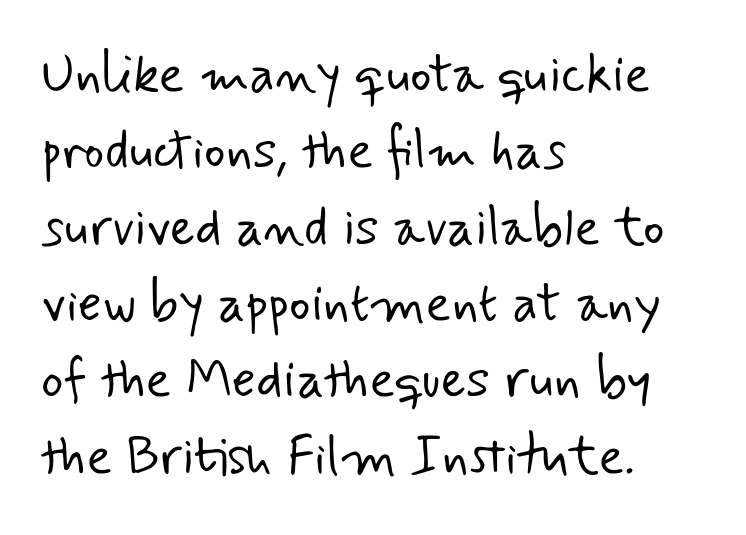
{"serif": "no", "bold": "no", "weight": "light", "width": "normal", "stroke_contrast": "low", "x_height": "small", "monospaced": "no", "underline": "no", "align": "left", "line_spacing": "normal", "line_spacing_ratio": 1.44, "letter_spacing": "normal", "letter_spacing_em": 0.0, "glyph_px": 53}
